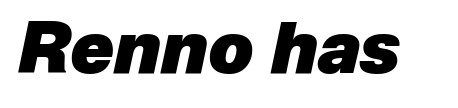
{"italic": "yes", "lean": "right", "slant_degrees": 12, "bold": "yes", "weight": "heavy", "width": "normal", "stroke_contrast": "low", "x_height": "medium", "monospaced": "no", "underline": "no", "letter_spacing": "normal", "letter_spacing_em": 0.0, "glyph_px": 71}
